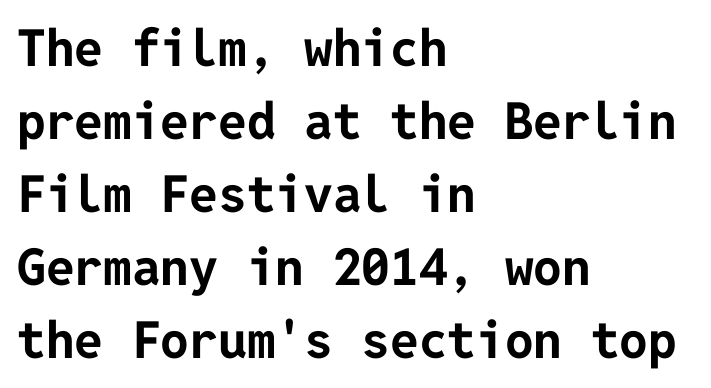
{"serif": "no", "italic": "no", "bold": "yes", "weight": "bold", "width": "normal", "stroke_contrast": "low", "x_height": "medium", "underline": "no", "align": "left", "line_spacing": "normal", "line_spacing_ratio": 1.43, "letter_spacing": "normal", "letter_spacing_em": 0.0, "glyph_px": 51}
